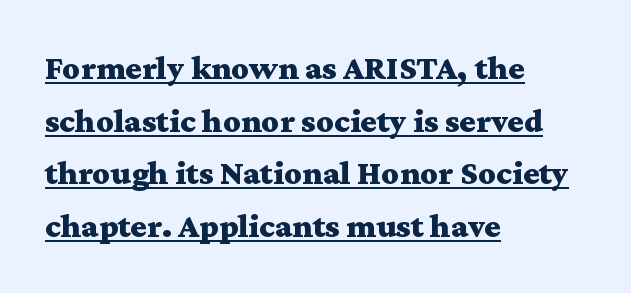
{"serif": "yes", "italic": "no", "bold": "yes", "weight": "bold", "width": "wide", "stroke_contrast": "medium", "x_height": "medium", "monospaced": "no", "underline": "yes", "align": "left", "line_spacing": "normal", "line_spacing_ratio": 1.55, "letter_spacing": "normal", "letter_spacing_em": 0.0, "glyph_px": 34}
